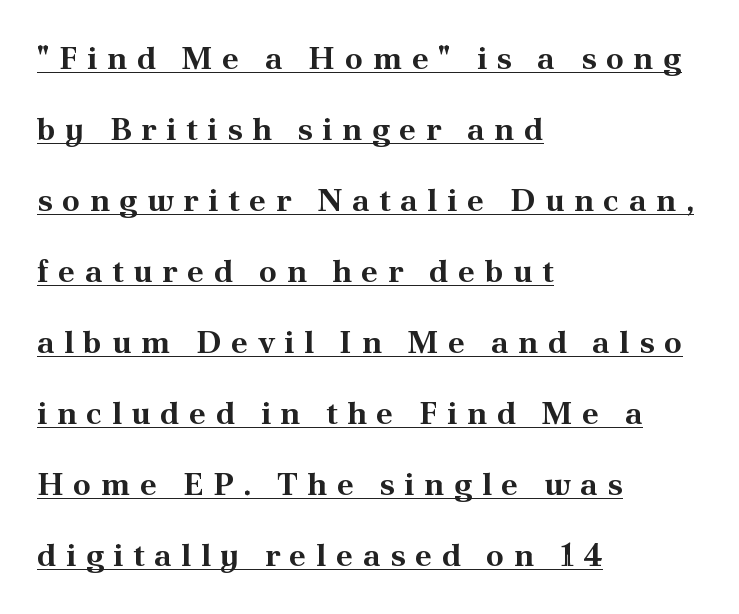
Letter spacing: wide. Horizontally, the lines are justified to the leading edge only. Proportional: the letters do not fall into vertical columns. This sample uses an upright cut, with every glyph sitting square on the baseline. Loosely led — the rows are spread out.
